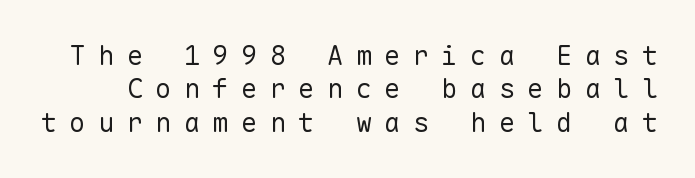
The image shows 27 px text type, upright; set line spacing 1.24x, unusually wide letter spacing (+0.46 em), not underlined.
